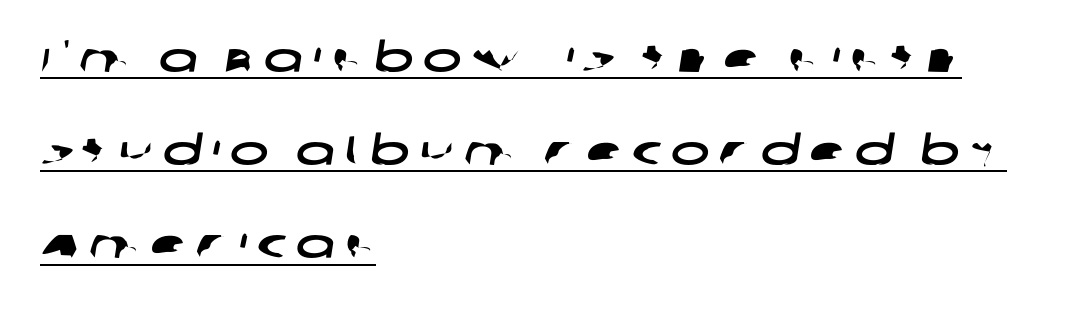
The image shows 41 px wide sans-serif type; set left-aligned, loose line spacing (2.27x), unusually wide letter spacing (+0.24 em), underlined; low stroke contrast and a large x-height.
